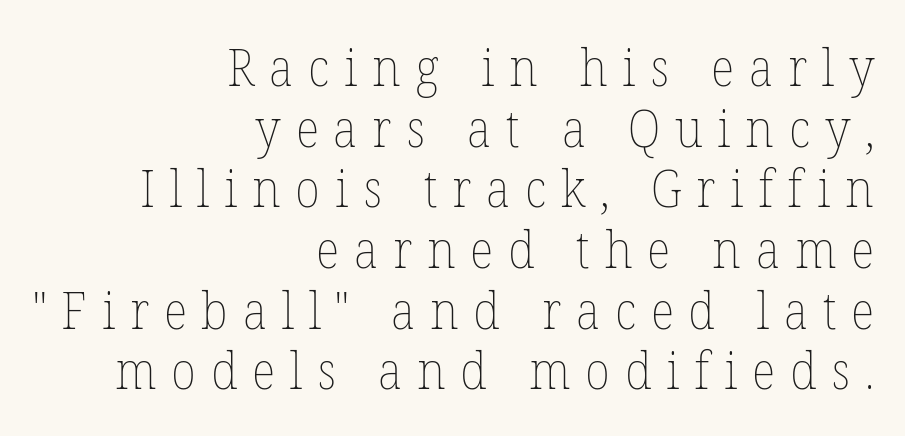
Q: Is the text bold? A: No.
Q: Is the text italic (slanted)? A: No, it is upright.
Q: Is the text underlined? A: No.
Q: How is the paragraph aligned? A: Right-aligned.
Q: Is the spacing between letters normal or unusually wide? A: Unusually wide.
Q: Width (condensed, normal, or wide)? A: Normal.
Q: Stroke contrast? A: Low.
Q: x-height? A: Medium.
Q: Monospaced? A: No.
